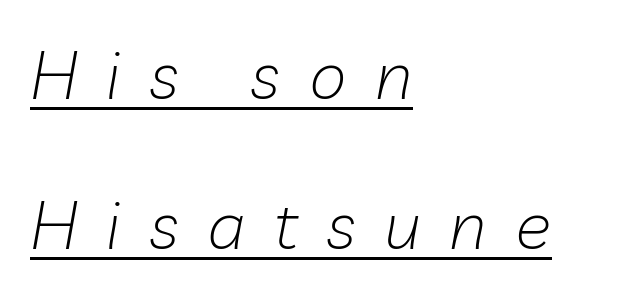
One glance says open: line gaps are wider than usual. Designer's note — italics engaged. Notice how a bar underscores the lettering throughout. You could only call the tracking loose — the letters float apart.
